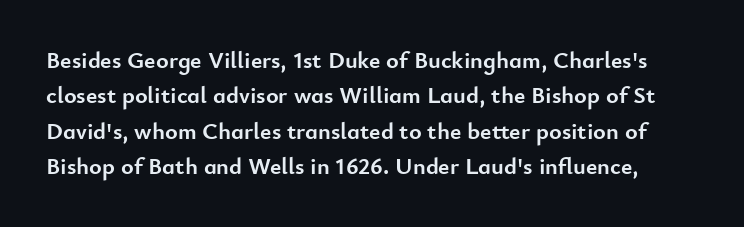
{"italic": "no", "bold": "yes", "underline": "no", "line_spacing": "normal", "line_spacing_ratio": 1.47, "letter_spacing": "normal", "letter_spacing_em": 0.0, "glyph_px": 24}
